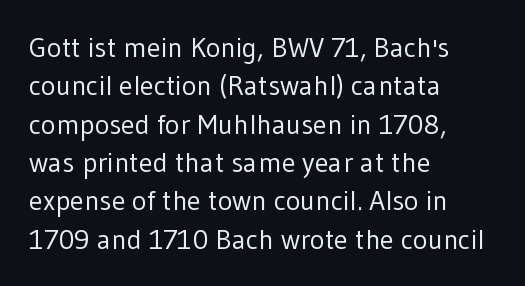
{"serif": "no", "italic": "no", "bold": "no", "weight": "regular", "width": "normal", "stroke_contrast": "low", "x_height": "medium", "monospaced": "no", "underline": "no", "align": "left", "line_spacing": "normal", "line_spacing_ratio": 1.37, "letter_spacing": "normal", "letter_spacing_em": 0.0, "glyph_px": 28}
